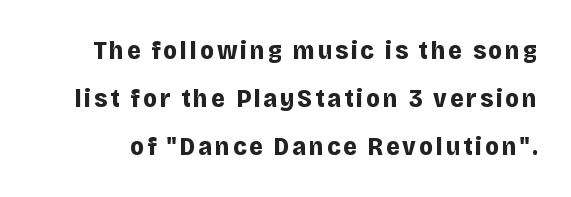
{"italic": "no", "bold": "yes", "underline": "no", "line_spacing_ratio": 1.84, "glyph_px": 26}
